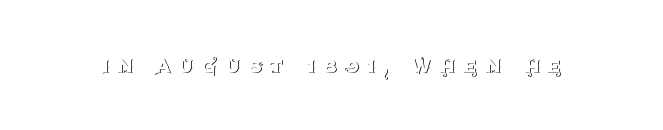
The image shows 24 px text type, upright; set unusually wide letter spacing (+0.34 em), not underlined.
